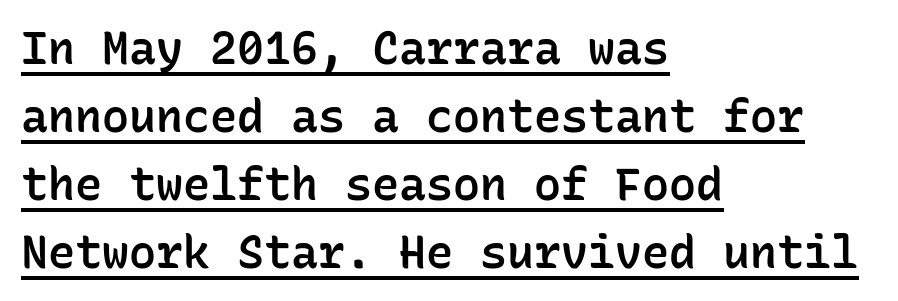
The strokes are fattened partway — semibold, not bold. Compared with typical paragraphs, the rows here are spaced about the same. The letters carry no serifs — their stems end cleanly without finishing strokes. A rule runs beneath these lines of type.
